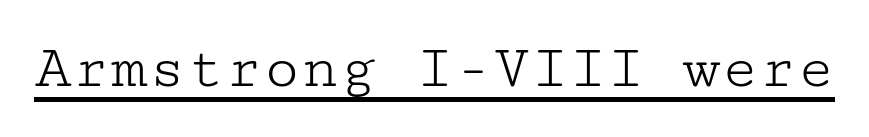
{"serif": "yes", "italic": "no", "bold": "no", "weight": "light", "width": "wide", "stroke_contrast": "low", "x_height": "medium", "underline": "yes", "letter_spacing": "normal", "letter_spacing_em": 0.0, "glyph_px": 63}
